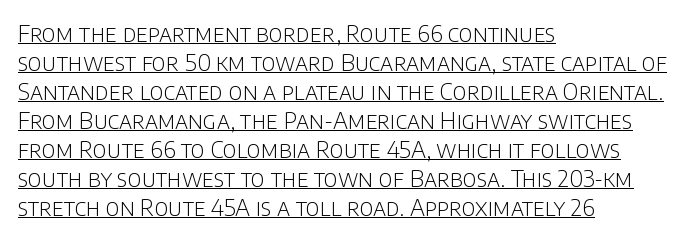
{"italic": "no", "bold": "no", "underline": "yes", "align": "left", "line_spacing": "normal", "line_spacing_ratio": 1.26, "letter_spacing": "normal", "letter_spacing_em": 0.0, "glyph_px": 23}
